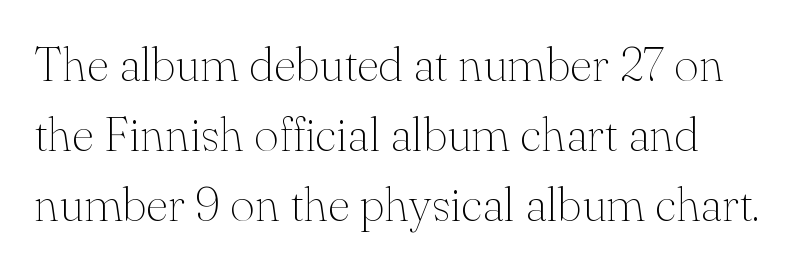
The weight tops out at a normal text grade. You can tell it's not italic because the verticals are truly vertical. The rows are spaced the way most documents space them. Decoration check: the copy has no underline.
